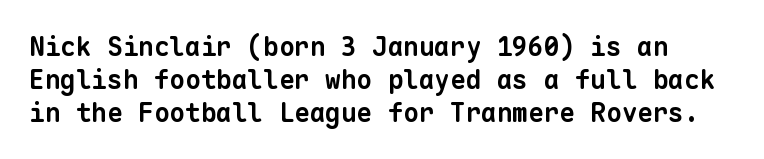
The image shows 26 px bold type; set normal line spacing (1.26x), normal letter spacing, not underlined.
